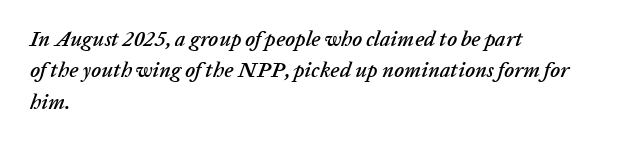
The image shows 21 px text type, italic (leaning right); set left-aligned, normal line spacing (1.5x), normal letter spacing, not underlined.
